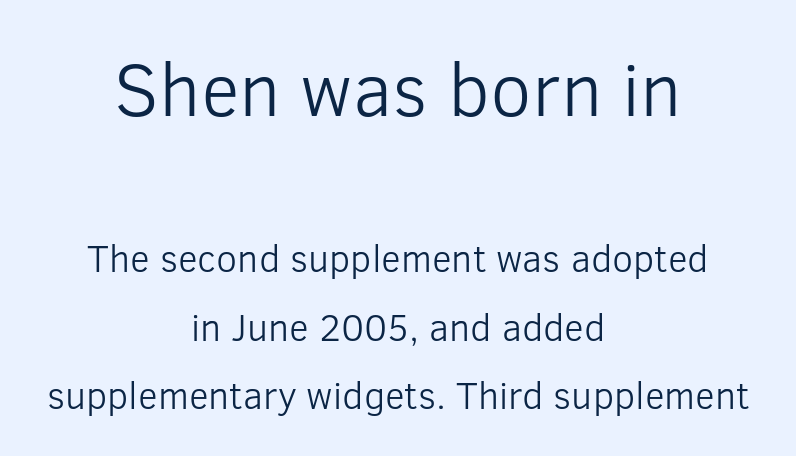
Q: Is the text bold? A: No.
Q: Is the text italic (slanted)? A: No, it is upright.
Q: Is the typeface a serif or a sans-serif typeface? A: Sans-serif.
Q: Is the text underlined? A: No.
Q: How is the paragraph aligned? A: Centered.
Q: Is the spacing between letters normal or unusually wide? A: Normal.
Q: Which block of text is set in a larger size, the first (top) or the second (bottom)? A: The first (top) one.
Q: Width (condensed, normal, or wide)? A: Normal.
Q: Stroke contrast? A: Low.
Q: x-height? A: Medium.
Q: Monospaced? A: No.
